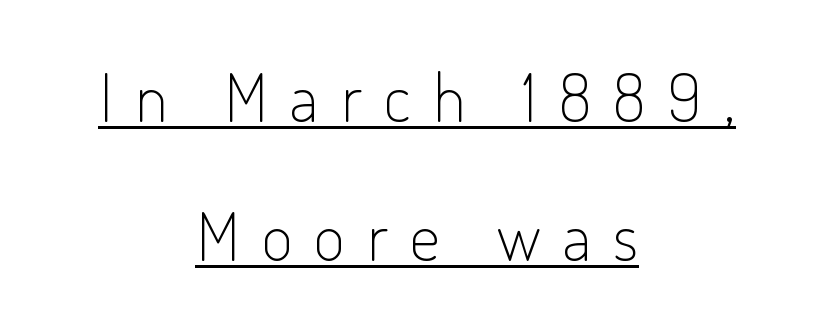
Check the space under the baseline: a stroke is drawn there. These lines are rendered in a variable-pitch font. One glance says open: line gaps are wider than usual. Leftover space on each line is divided equally before and after the words. Short note: letters widely spaced. Nope, no serifs anywhere on these letters.
